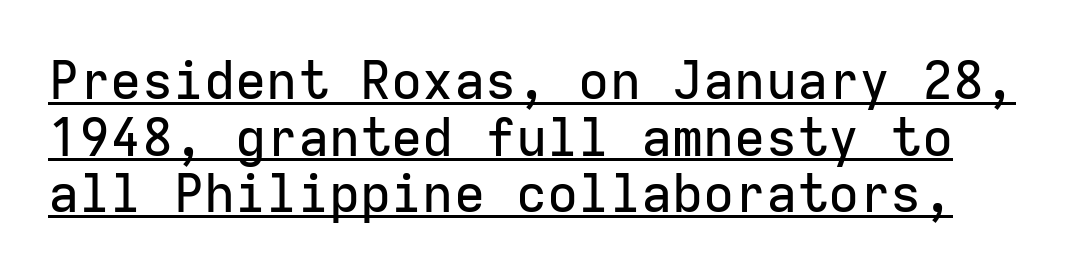
Q: Is the text italic (slanted)? A: No, it is upright.
Q: Is the typeface a serif or a sans-serif typeface? A: Sans-serif.
Q: Is the text underlined? A: Yes.
Q: Is the spacing between letters normal or unusually wide? A: Normal.
Q: Is the spacing between lines tight, normal or loose? A: Tight.
Q: Width (condensed, normal, or wide)? A: Normal.
Q: Stroke contrast? A: Low.
Q: x-height? A: Medium.
Q: Monospaced? A: Yes.
